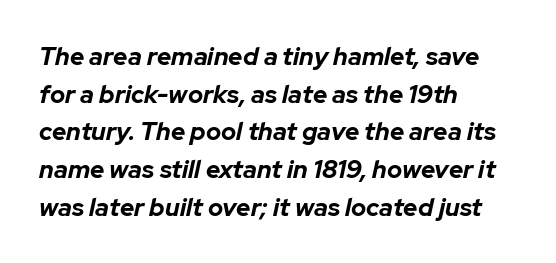
{"italic": "yes", "lean": "right", "slant_degrees": 12, "bold": "yes", "underline": "no", "align": "left", "line_spacing": "normal", "line_spacing_ratio": 1.51, "letter_spacing": "normal", "letter_spacing_em": 0.0, "glyph_px": 25}
